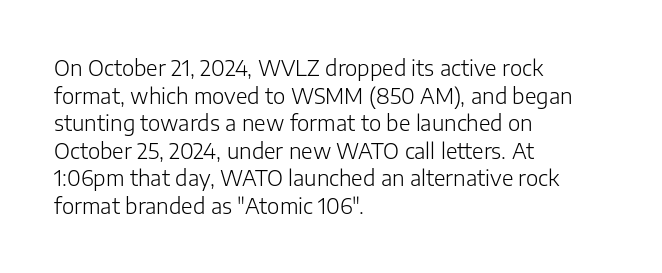
Q: Is the text bold? A: No.
Q: Is the text italic (slanted)? A: No, it is upright.
Q: Is the text underlined? A: No.
Q: How is the paragraph aligned? A: Left-aligned.
Q: Is the spacing between letters normal or unusually wide? A: Normal.
Q: Is the spacing between lines tight, normal or loose? A: Normal.
